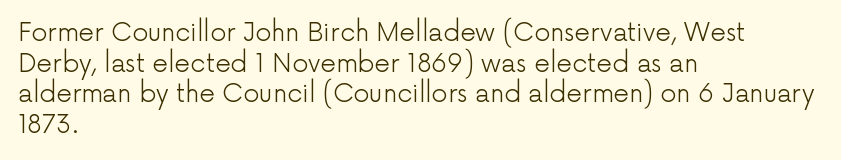
{"italic": "no", "bold": "no", "underline": "no", "align": "left", "line_spacing_ratio": 1.23, "letter_spacing": "normal", "letter_spacing_em": 0.0, "glyph_px": 25}
